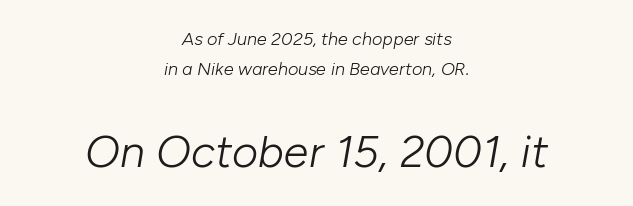
{"italic": "yes", "lean": "right", "slant_degrees": 10, "bold": "no", "weight": "light", "width": "normal", "stroke_contrast": "low", "x_height": "medium", "monospaced": "no", "underline": "no", "align": "center", "line_spacing": "normal", "line_spacing_ratio": 1.69, "letter_spacing": "normal", "letter_spacing_em": 0.0, "larger_block": "second", "size_ratio": 2.5, "glyph_px": 45}
